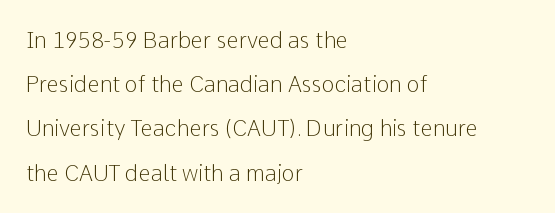
The image shows 22 px text type, upright; set left-aligned, loose line spacing (2.01x), normal letter spacing, not underlined.
